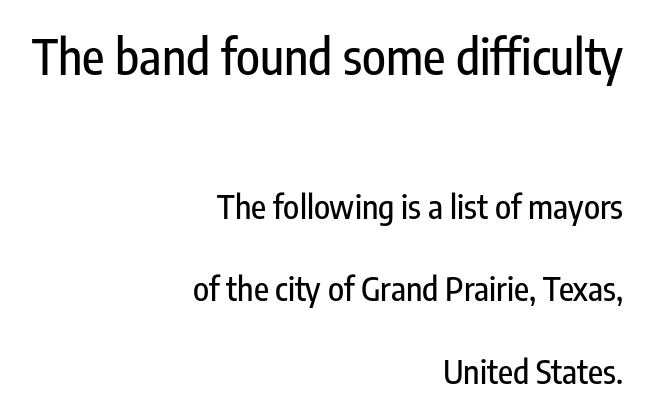
{"serif": "no", "italic": "no", "width": "condensed", "stroke_contrast": "low", "x_height": "medium", "monospaced": "no", "underline": "no", "align": "right", "line_spacing": "loose", "line_spacing_ratio": 2.49, "letter_spacing": "normal", "letter_spacing_em": 0.0, "larger_block": "first", "size_ratio": 1.48, "glyph_px": 49}
